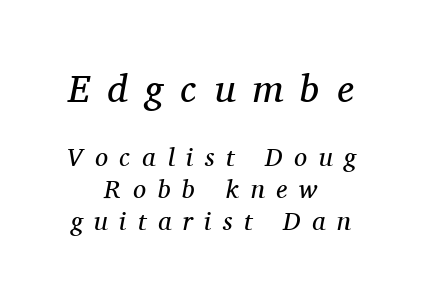
Q: Is the text bold? A: No.
Q: Is the text italic (slanted)? A: Yes, it leans right by about 11 degrees.
Q: Is the typeface a serif or a sans-serif typeface? A: Serif.
Q: Is the text underlined? A: No.
Q: How is the paragraph aligned? A: Centered.
Q: Is the spacing between letters normal or unusually wide? A: Unusually wide.
Q: Which block of text is set in a larger size, the first (top) or the second (bottom)? A: The first (top) one.
Q: Width (condensed, normal, or wide)? A: Normal.
Q: Stroke contrast? A: Medium.
Q: x-height? A: Medium.
Q: Monospaced? A: No.
